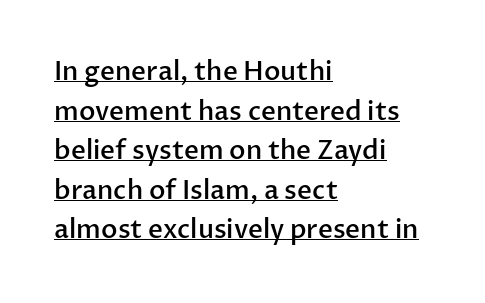
{"italic": "no", "bold": "semi", "underline": "yes", "align": "left", "line_spacing": "normal", "line_spacing_ratio": 1.52, "letter_spacing": "normal", "letter_spacing_em": 0.0, "glyph_px": 26}
